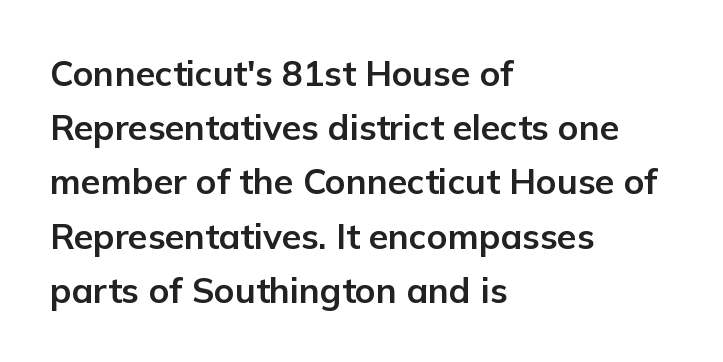
{"serif": "no", "italic": "no", "bold": "yes", "weight": "bold", "width": "normal", "stroke_contrast": "low", "x_height": "medium", "monospaced": "no", "underline": "no", "align": "left", "line_spacing": "normal", "line_spacing_ratio": 1.55, "letter_spacing": "normal", "letter_spacing_em": 0.0, "glyph_px": 35}
